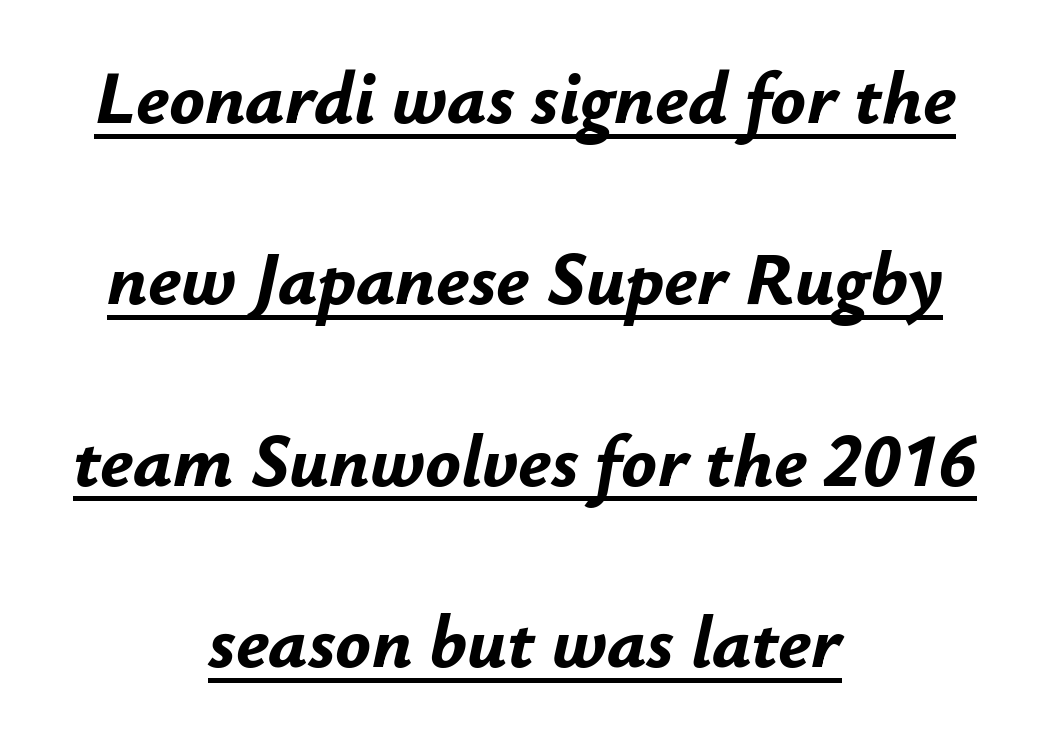
Q: Is the text bold? A: Yes.
Q: Is the text italic (slanted)? A: Yes, it leans right by about 12 degrees.
Q: Is the text underlined? A: Yes.
Q: How is the paragraph aligned? A: Centered.
Q: Is the spacing between letters normal or unusually wide? A: Normal.
Q: Is the spacing between lines tight, normal or loose? A: Loose.
Q: Width (condensed, normal, or wide)? A: Normal.
Q: Stroke contrast? A: Low.
Q: x-height? A: Small.
Q: Monospaced? A: No.
